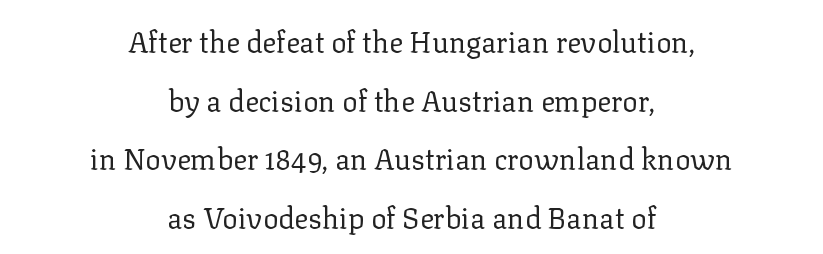
The image shows 29 px regular-weight serif type, upright; set centered, loose line spacing (2.02x), normal letter spacing, not underlined; low stroke contrast and a medium x-height.
